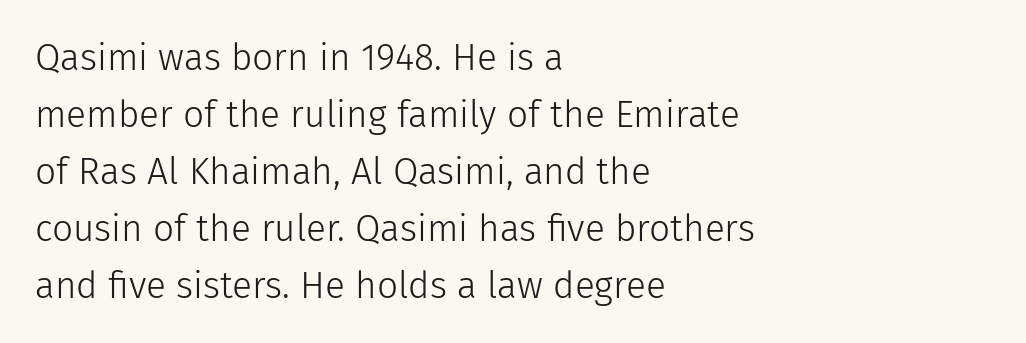
Q: Is the text bold? A: No.
Q: Is the text italic (slanted)? A: No, it is upright.
Q: Is the typeface a serif or a sans-serif typeface? A: Sans-serif.
Q: Is the text underlined? A: No.
Q: How is the paragraph aligned? A: Left-aligned.
Q: Is the spacing between letters normal or unusually wide? A: Normal.
Q: Is the spacing between lines tight, normal or loose? A: Normal.
Q: Width (condensed, normal, or wide)? A: Normal.
Q: Stroke contrast? A: Low.
Q: x-height? A: Medium.
Q: Monospaced? A: No.
